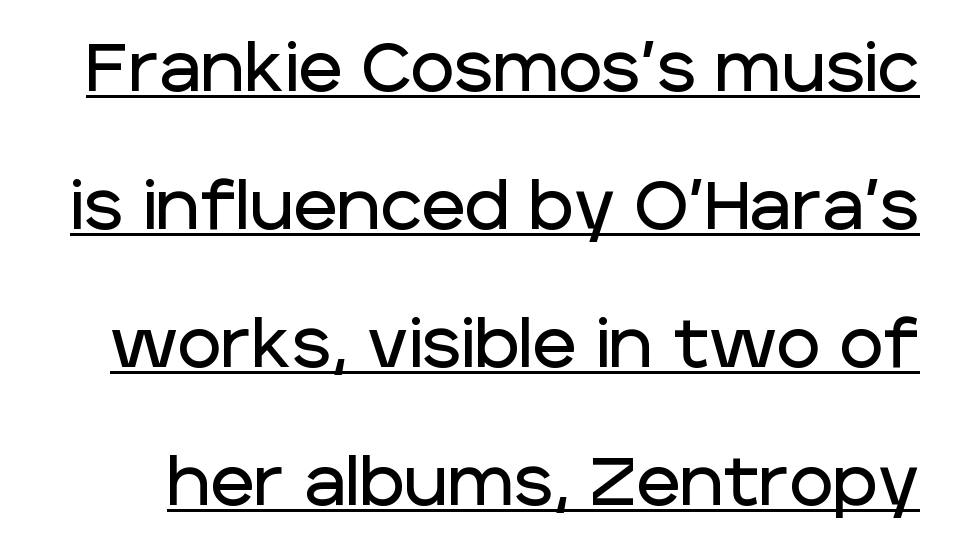
Q: Is the text italic (slanted)? A: No, it is upright.
Q: Is the typeface a serif or a sans-serif typeface? A: Sans-serif.
Q: Is the text underlined? A: Yes.
Q: Is the spacing between letters normal or unusually wide? A: Normal.
Q: Is the spacing between lines tight, normal or loose? A: Loose.
Q: Width (condensed, normal, or wide)? A: Normal.
Q: Stroke contrast? A: Low.
Q: x-height? A: Large.
Q: Monospaced? A: No.
